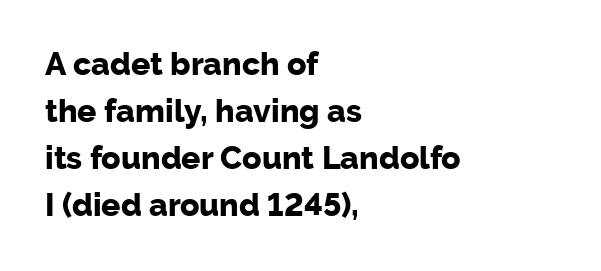
{"serif": "no", "italic": "no", "bold": "yes", "weight": "bold", "width": "normal", "stroke_contrast": "low", "x_height": "medium", "monospaced": "no", "underline": "no", "align": "left", "line_spacing": "normal", "line_spacing_ratio": 1.47, "letter_spacing": "normal", "letter_spacing_em": 0.0, "glyph_px": 32}
